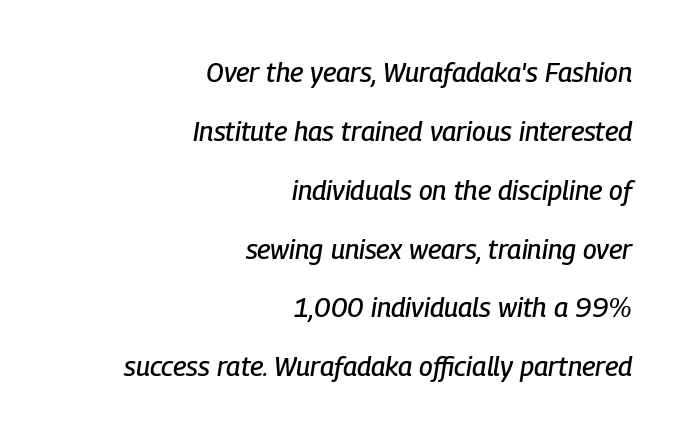
Q: Is the text italic (slanted)? A: Yes, it leans right by about 9 degrees.
Q: Is the text underlined? A: No.
Q: How is the paragraph aligned? A: Right-aligned.
Q: Is the spacing between letters normal or unusually wide? A: Normal.
Q: Is the spacing between lines tight, normal or loose? A: Loose.
